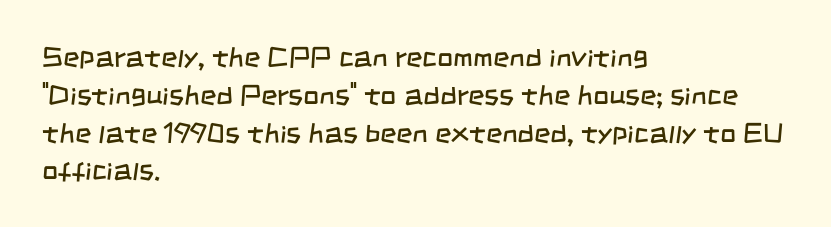
The image shows 28 px regular-weight, condensed sans-serif type; set left-aligned, normal line spacing (1.35x), normal letter spacing, not underlined; low stroke contrast and a large x-height.
